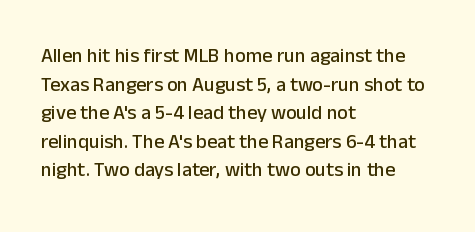
Every character sits straight up, as roman type does. The glyphs are unaccompanied by any horizontal stroke below them. Normally led — the rows are evenly, conventionally spaced. If you drew a ruler down the left edge, every line would touch it. The type is set solid horizontally, with unmodified tracking.
